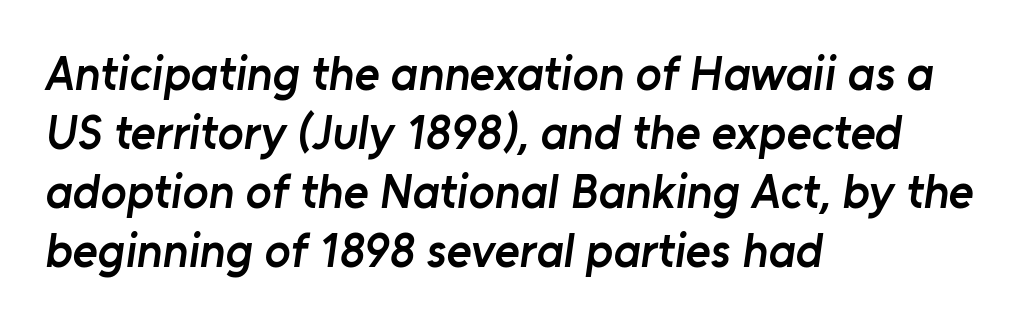
The image shows 48 px semibold sans-serif type; set left-aligned, line spacing 1.23x, normal letter spacing, not underlined; low stroke contrast and a medium x-height.
